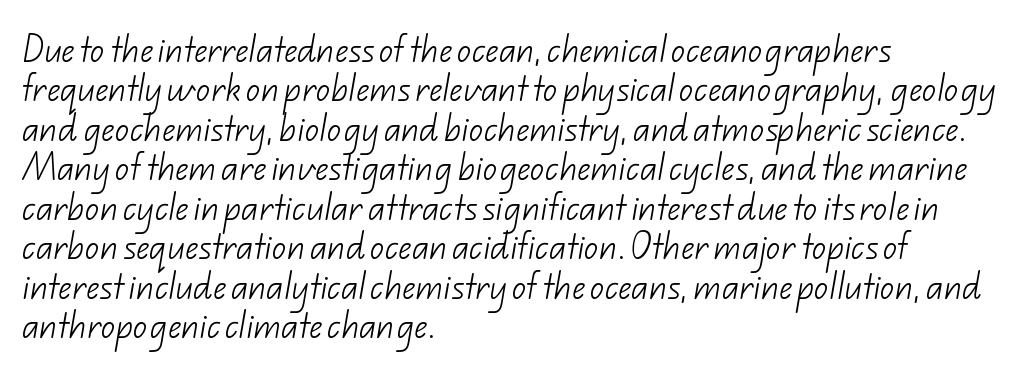
The image shows 29 px light sans-serif type; set left-aligned, normal line spacing (1.36x), normal letter spacing, not underlined; low stroke contrast and a small x-height.
